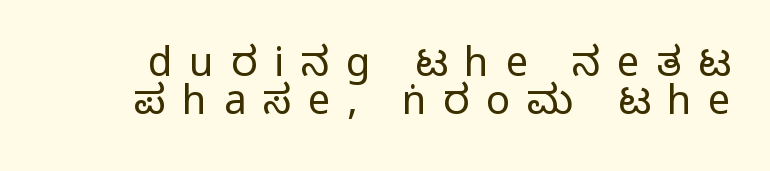
The image shows 40 px regular-weight, condensed sans-serif type, upright; set tight line spacing (0.96x), unusually wide letter spacing (+0.42 em), not underlined; low stroke contrast and a large x-height.
